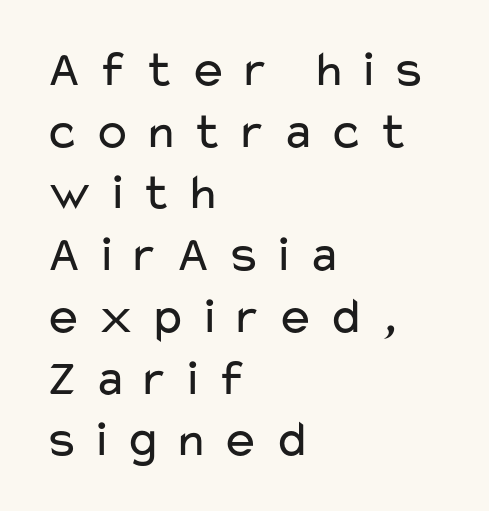
Q: Is the text bold? A: No.
Q: Is the text italic (slanted)? A: No, it is upright.
Q: Is the typeface a serif or a sans-serif typeface? A: Sans-serif.
Q: Is the text underlined? A: No.
Q: How is the paragraph aligned? A: Left-aligned.
Q: Is the spacing between letters normal or unusually wide? A: Unusually wide.
Q: Width (condensed, normal, or wide)? A: Wide.
Q: Stroke contrast? A: Low.
Q: x-height? A: Medium.
Q: Monospaced? A: No.
